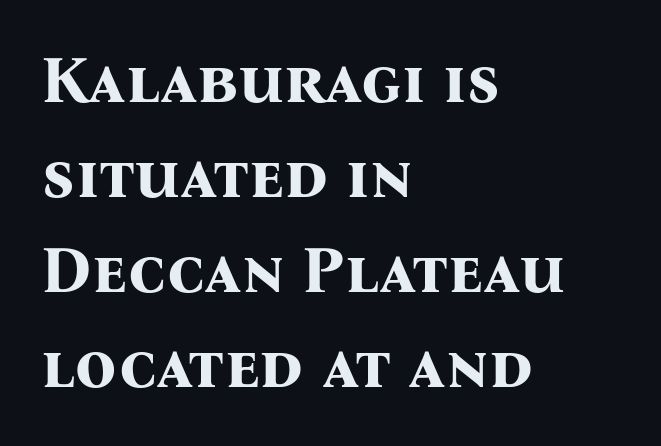
The image shows 65 px bold serif type, upright; set left-aligned, normal line spacing (1.46x), normal letter spacing, not underlined; medium stroke contrast and a medium x-height.
